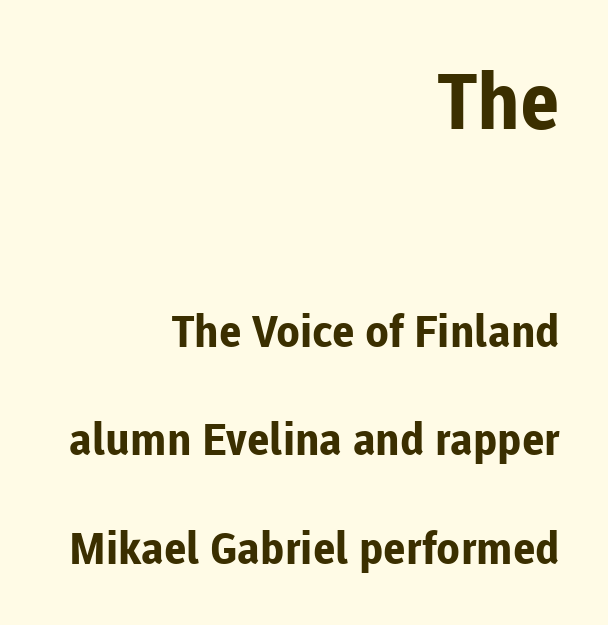
Q: Is the text bold? A: Yes.
Q: Is the text italic (slanted)? A: No, it is upright.
Q: Is the typeface a serif or a sans-serif typeface? A: Sans-serif.
Q: Is the text underlined? A: No.
Q: How is the paragraph aligned? A: Right-aligned.
Q: Is the spacing between letters normal or unusually wide? A: Normal.
Q: Is the spacing between lines tight, normal or loose? A: Loose.
Q: Which block of text is set in a larger size, the first (top) or the second (bottom)? A: The first (top) one.
Q: Width (condensed, normal, or wide)? A: Normal.
Q: Stroke contrast? A: Low.
Q: x-height? A: Medium.
Q: Monospaced? A: No.
